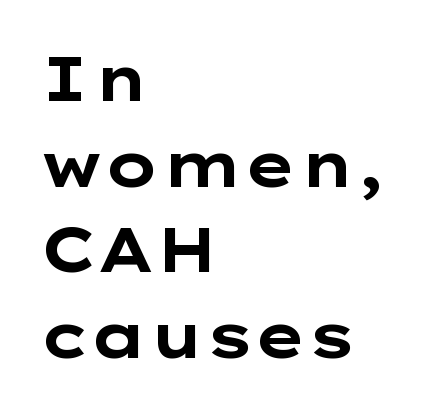
{"serif": "no", "italic": "no", "bold": "yes", "weight": "bold", "width": "wide", "stroke_contrast": "low", "x_height": "medium", "monospaced": "no", "underline": "no", "align": "left", "line_spacing": "normal", "line_spacing_ratio": 1.38, "letter_spacing": "normal", "letter_spacing_em": 0.0, "glyph_px": 62}
